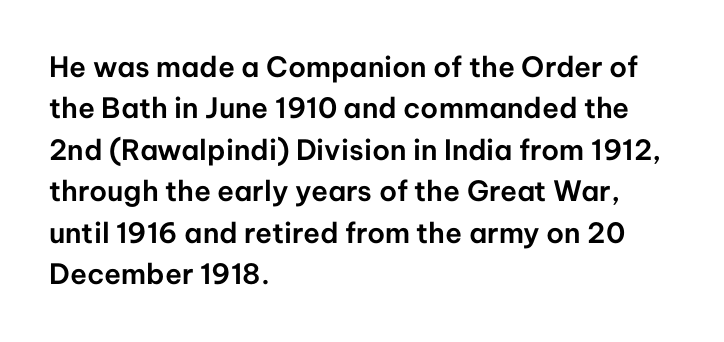
{"serif": "no", "italic": "no", "width": "normal", "stroke_contrast": "low", "x_height": "medium", "monospaced": "no", "underline": "no", "align": "left", "line_spacing": "normal", "line_spacing_ratio": 1.48, "letter_spacing": "normal", "letter_spacing_em": 0.0, "glyph_px": 28}
